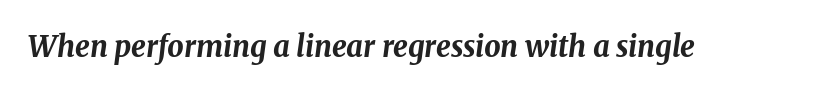
Q: Is the text bold? A: Yes.
Q: Is the text italic (slanted)? A: Yes, it leans right by about 8 degrees.
Q: Is the text underlined? A: No.
Q: Is the spacing between letters normal or unusually wide? A: Normal.
Q: Width (condensed, normal, or wide)? A: Normal.
Q: Stroke contrast? A: Medium.
Q: x-height? A: Medium.
Q: Monospaced? A: No.
